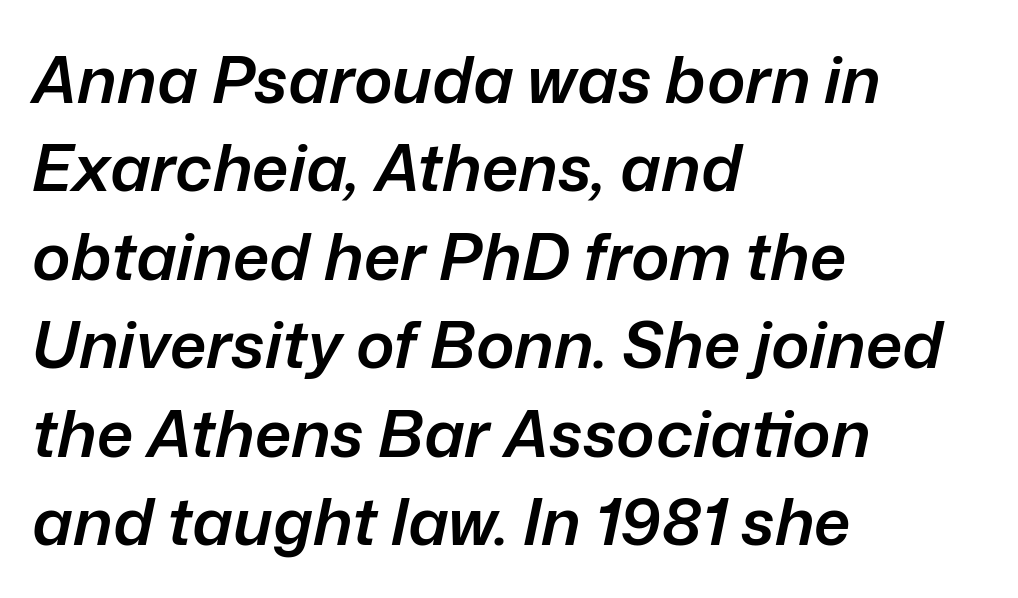
Q: Is the text bold? A: Semi-bold.
Q: Is the text italic (slanted)? A: Yes, it leans right by about 12 degrees.
Q: Is the text underlined? A: No.
Q: How is the paragraph aligned? A: Left-aligned.
Q: Is the spacing between letters normal or unusually wide? A: Normal.
Q: Is the spacing between lines tight, normal or loose? A: Normal.
Q: Width (condensed, normal, or wide)? A: Normal.
Q: Stroke contrast? A: Low.
Q: x-height? A: Medium.
Q: Monospaced? A: No.
